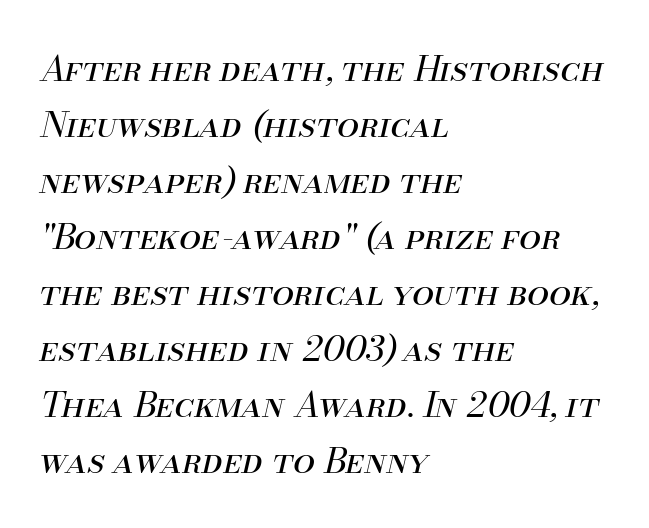
The image shows 35 px regular-weight type, italic (leaning right); set left-aligned, normal line spacing (1.6x), normal letter spacing, not underlined; medium stroke contrast and a small x-height.
